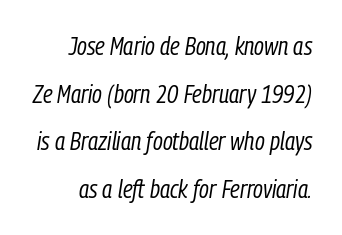
Stroke mass is kept to a normal reading level or below. Vertically, the passage feels expansive, rows floating well apart. There's an unmistakable incline to the writing here. You could call the tracking neutral — neither tight nor loose.
